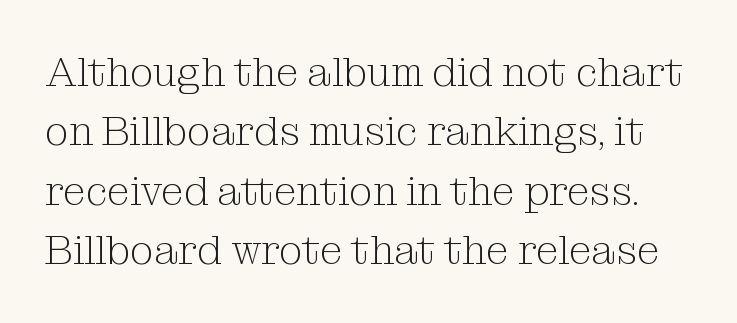
A light-to-regular cut is what we see here. Just letters on the line, the space beneath them empty. Note the varied advance widths — an 'i' is clearly narrower than an 'm'. Each new line begins a customary step beneath the previous one.
